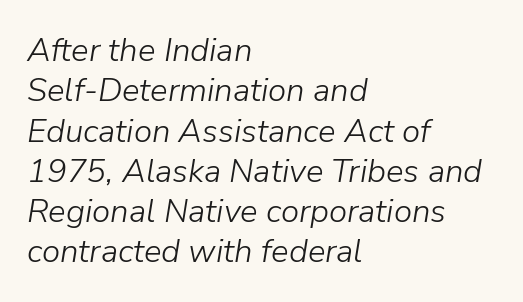
Q: Is the text bold? A: No.
Q: Is the text italic (slanted)? A: Yes, it leans right by about 9 degrees.
Q: Is the text underlined? A: No.
Q: How is the paragraph aligned? A: Left-aligned.
Q: Is the spacing between letters normal or unusually wide? A: Normal.
Q: Width (condensed, normal, or wide)? A: Normal.
Q: Stroke contrast? A: Low.
Q: x-height? A: Medium.
Q: Monospaced? A: No.
